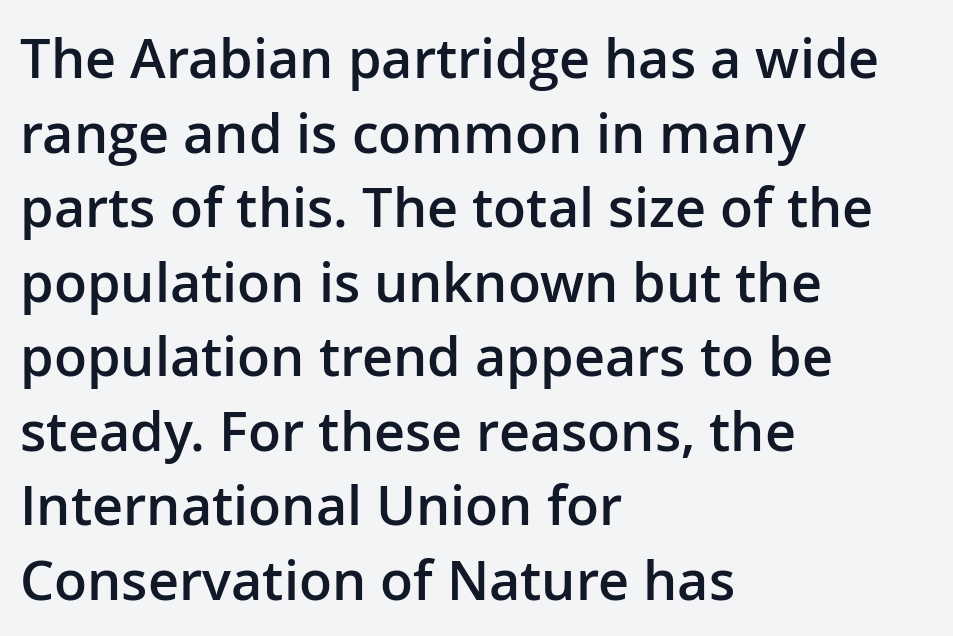
The image shows 54 px semibold sans-serif type, upright; set left-aligned, normal line spacing (1.38x), normal letter spacing, not underlined; low stroke contrast and a medium x-height.
